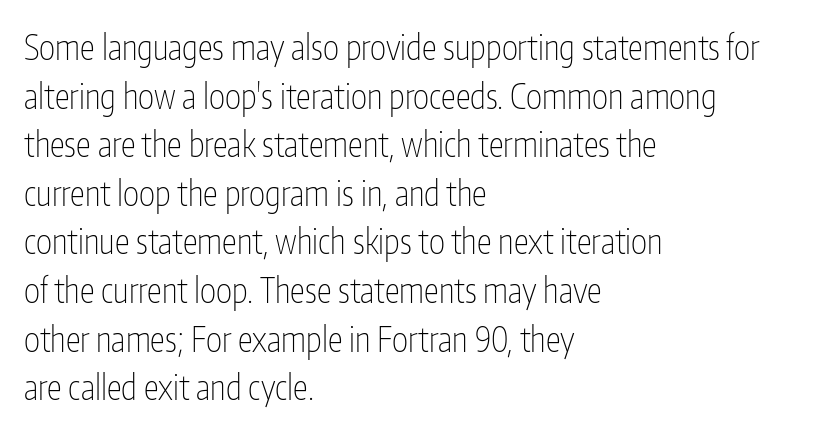
Stroke terminals: plain, sans-serif. The strip under each line holds only bare page. Caption: face not bold, strokes unweighted. Upright lettering throughout. Caption: standard tracking, unaltered. The leading is moderate, giving the passage an even texture.
